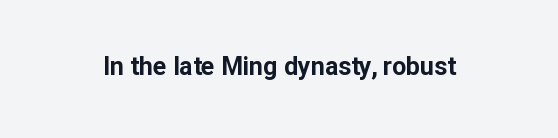
Underlining? Definitely not there. Strong, thick strokes mark this as bold type. This sample uses an upright cut, with every glyph sitting square on the baseline. A typesetter would call this zero additional tracking.
